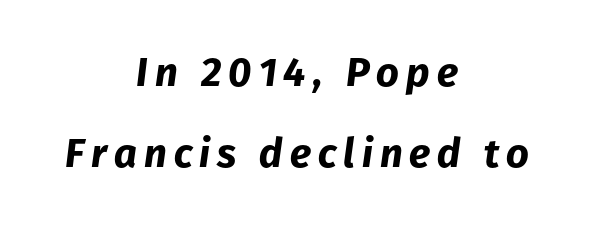
In terms of leading, this rendering errs on the spacious side. Unmarked baselines from the first word to the last. Is this a fixed-width face? No — the glyphs have proportional, varying widths. Emphasis-style slanted type is in use. The lines in this sample share a center point and differ in where they start and stop. The glyphs have the mass of a bold cut.
